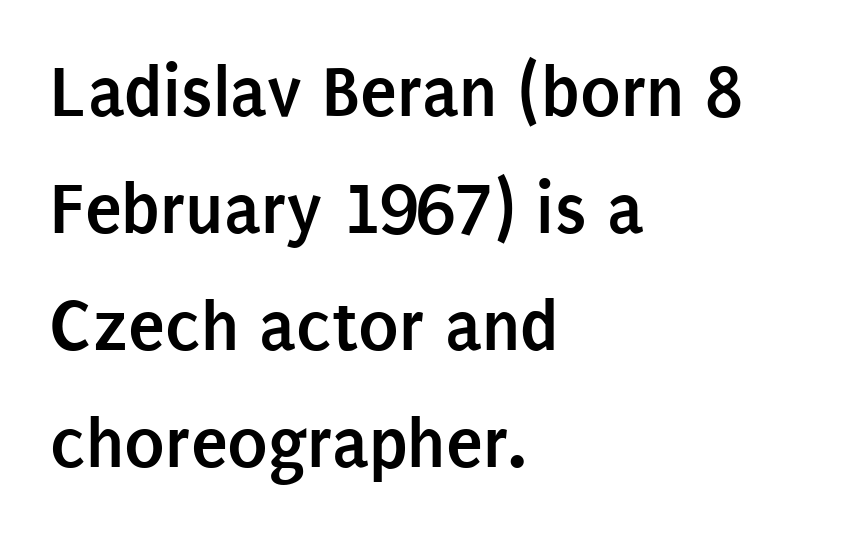
{"serif": "no", "italic": "no", "bold": "yes", "weight": "semibold", "width": "condensed", "stroke_contrast": "low", "x_height": "large", "monospaced": "no", "underline": "no", "align": "left", "line_spacing": "normal", "line_spacing_ratio": 1.56, "letter_spacing": "normal", "letter_spacing_em": 0.0, "glyph_px": 75}
